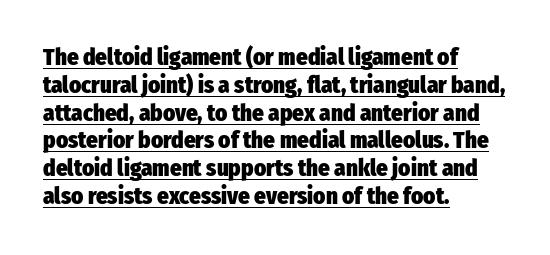
{"italic": "no", "bold": "yes", "underline": "yes", "align": "left", "line_spacing_ratio": 1.21, "letter_spacing": "normal", "letter_spacing_em": 0.0, "glyph_px": 23}
